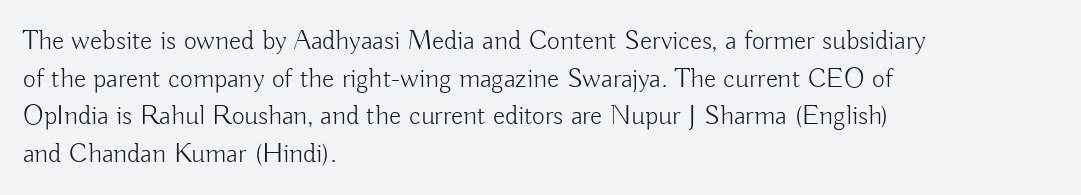
Layout note: lines flush left. Does the lettering tilt? It doesn't — this is upright. Looks like regular typesetting: each glyph gets only the width it needs. Stroke terminals: plain, sans-serif. Any mark beneath the type? The region is blank. No extra ink here — the face is not bold.
